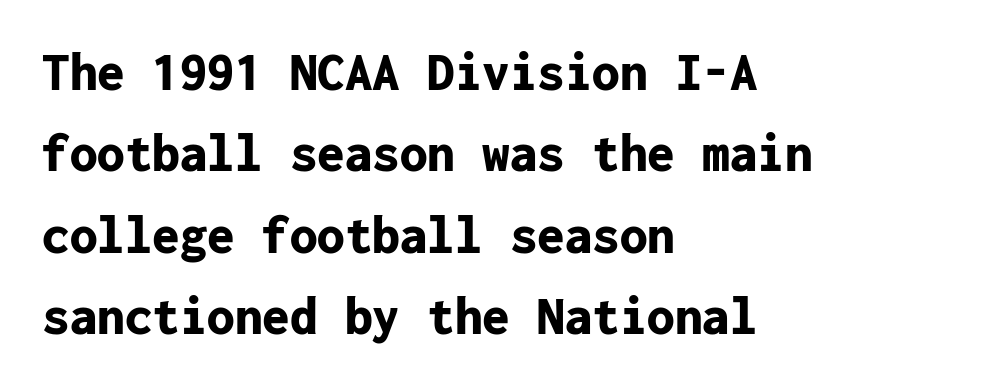
The image shows 55 px bold sans-serif type, upright, monospaced; set left-aligned, normal line spacing (1.48x), normal letter spacing, not underlined; low stroke contrast and a medium x-height.
